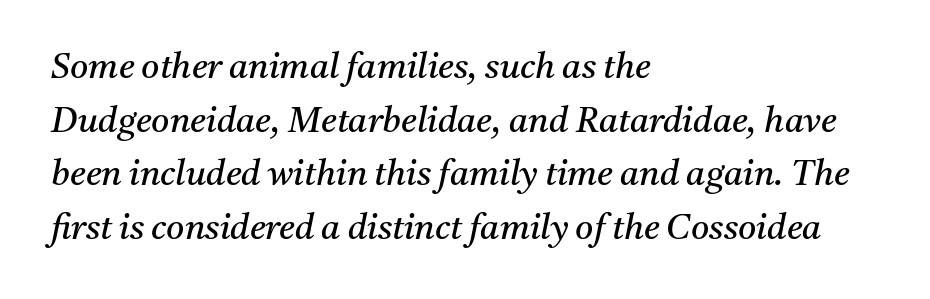
The image shows 35 px regular-weight serif type, italic (leaning right); set left-aligned, normal line spacing (1.53x), normal letter spacing, not underlined; medium stroke contrast and a medium x-height.
